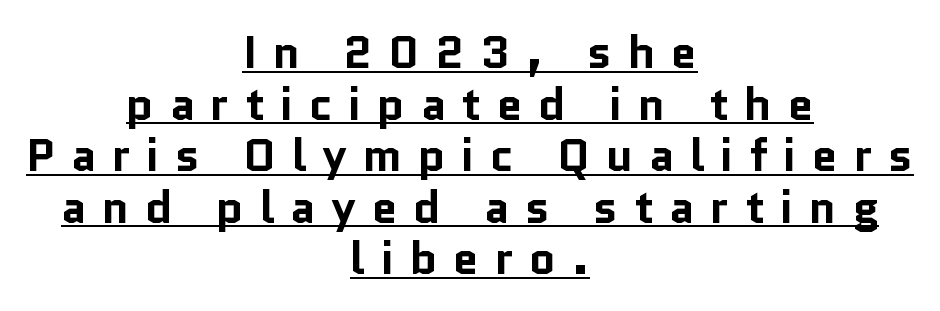
Q: Is the text bold? A: Yes.
Q: Is the text italic (slanted)? A: No, it is upright.
Q: Is the typeface a serif or a sans-serif typeface? A: Sans-serif.
Q: Is the text underlined? A: Yes.
Q: How is the paragraph aligned? A: Centered.
Q: Is the spacing between letters normal or unusually wide? A: Unusually wide.
Q: Is the spacing between lines tight, normal or loose? A: Tight.
Q: Width (condensed, normal, or wide)? A: Normal.
Q: Stroke contrast? A: Low.
Q: x-height? A: Medium.
Q: Monospaced? A: No.
